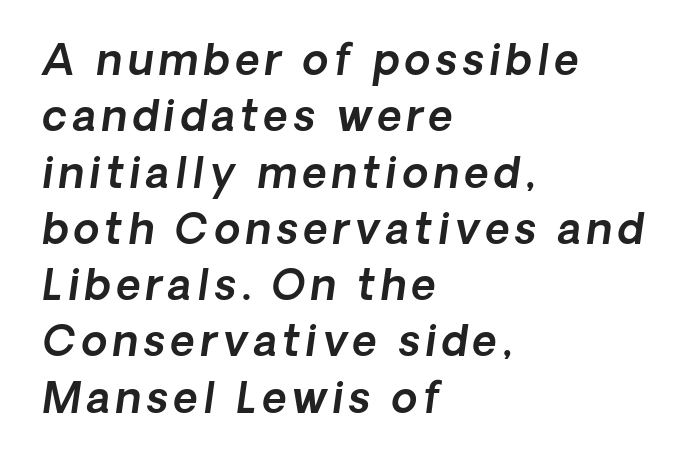
Q: Is the typeface a serif or a sans-serif typeface? A: Sans-serif.
Q: Is the text underlined? A: No.
Q: How is the paragraph aligned? A: Left-aligned.
Q: Is the spacing between lines tight, normal or loose? A: Normal.
Q: Width (condensed, normal, or wide)? A: Normal.
Q: x-height? A: Medium.
Q: Monospaced? A: No.
